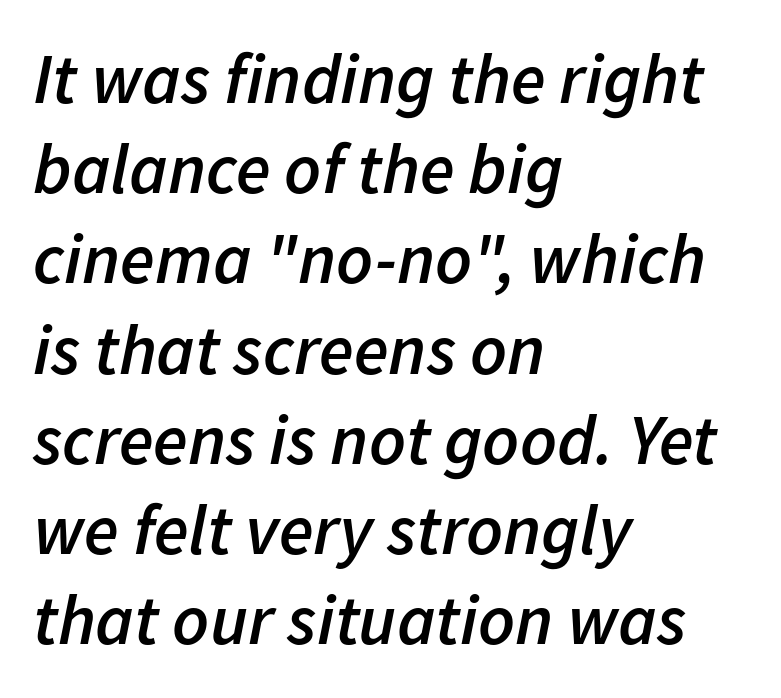
The image shows 71 px semibold type, italic (leaning right); set left-aligned, normal line spacing (1.27x), normal letter spacing, not underlined; low stroke contrast and a medium x-height.
